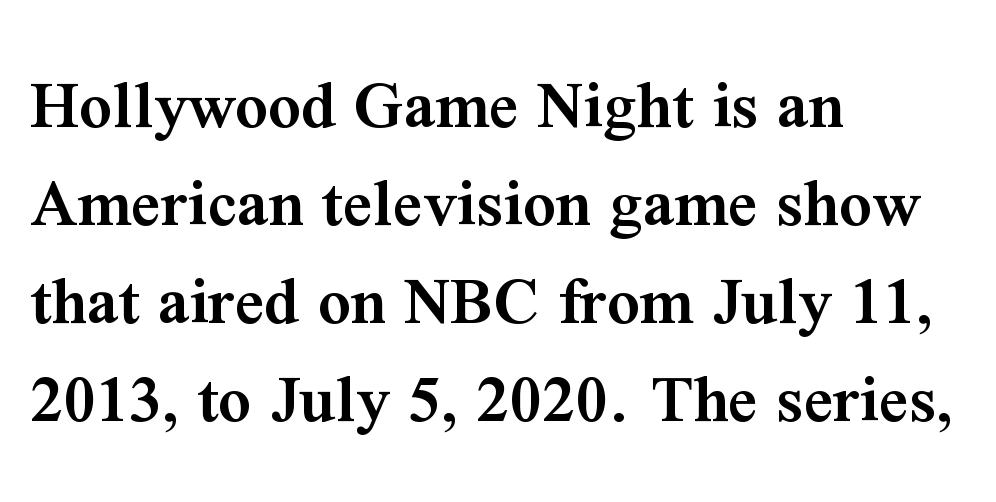
The words here are not underlined. Serifs: yes, visible at the terminals of the letterforms. Nope, not italic — everything's standing straight. Is the letter spacing exaggerated? No — it looks like the ordinary default. Each letter keeps its own natural width here, so spacing adapts to shape. This rendering uses left alignment, leaving the right contour irregular.
